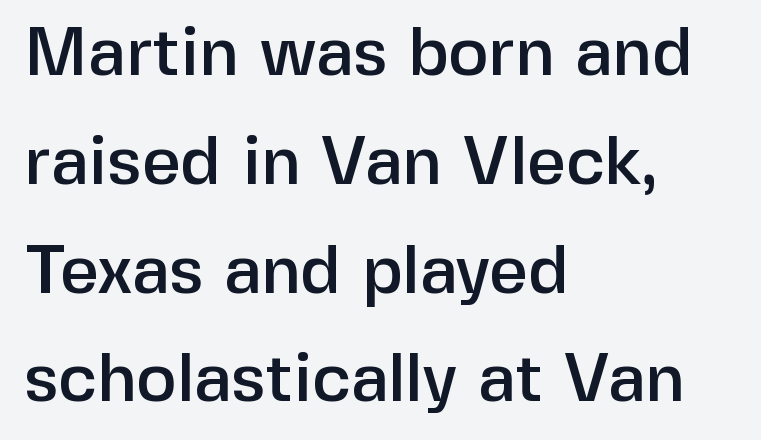
{"serif": "no", "italic": "no", "width": "normal", "stroke_contrast": "low", "x_height": "medium", "monospaced": "no", "underline": "no", "align": "left", "line_spacing": "normal", "line_spacing_ratio": 1.6, "letter_spacing": "normal", "letter_spacing_em": 0.0, "glyph_px": 68}
